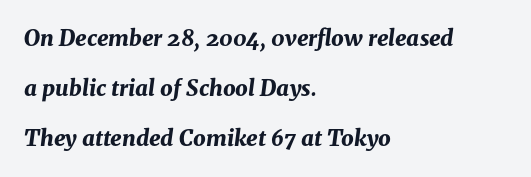
{"italic": "yes", "lean": "right", "slant_degrees": 8, "bold": "yes", "underline": "no", "align": "left", "line_spacing": "loose", "line_spacing_ratio": 2.27, "letter_spacing": "normal", "letter_spacing_em": 0.0, "glyph_px": 22}
